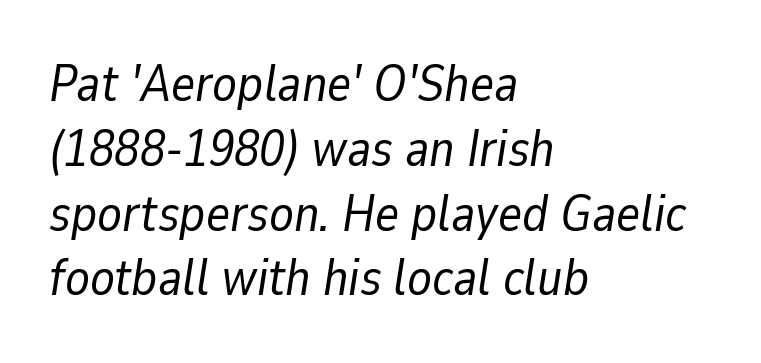
Q: Is the text bold? A: No.
Q: Is the text italic (slanted)? A: Yes, it leans right by about 9 degrees.
Q: Is the text underlined? A: No.
Q: How is the paragraph aligned? A: Left-aligned.
Q: Is the spacing between letters normal or unusually wide? A: Normal.
Q: Is the spacing between lines tight, normal or loose? A: Normal.
Q: Width (condensed, normal, or wide)? A: Normal.
Q: Stroke contrast? A: Low.
Q: x-height? A: Medium.
Q: Monospaced? A: No.
